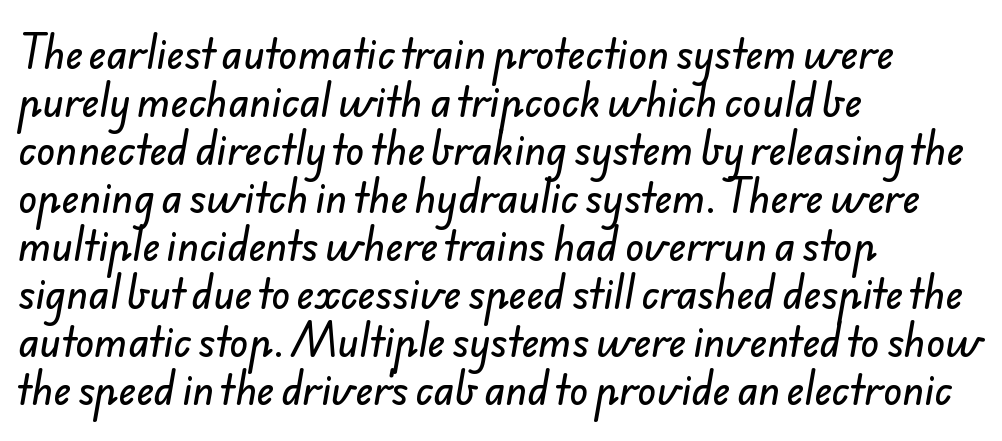
The image shows 39 px sans-serif type; set left-aligned, line spacing 1.23x, normal letter spacing, not underlined; low stroke contrast and a small x-height.
